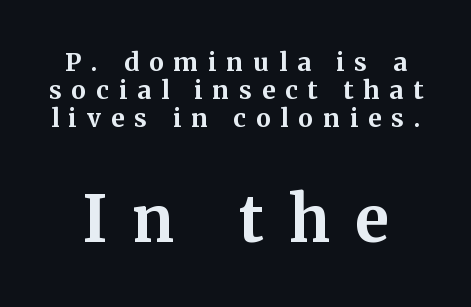
{"serif": "yes", "italic": "no", "bold": "yes", "weight": "bold", "width": "normal", "stroke_contrast": "medium", "x_height": "medium", "monospaced": "no", "underline": "no", "line_spacing": "tight", "line_spacing_ratio": 1.12, "letter_spacing": "wide", "letter_spacing_em": 0.4, "larger_block": "second", "size_ratio": 2.52, "glyph_px": 63}
